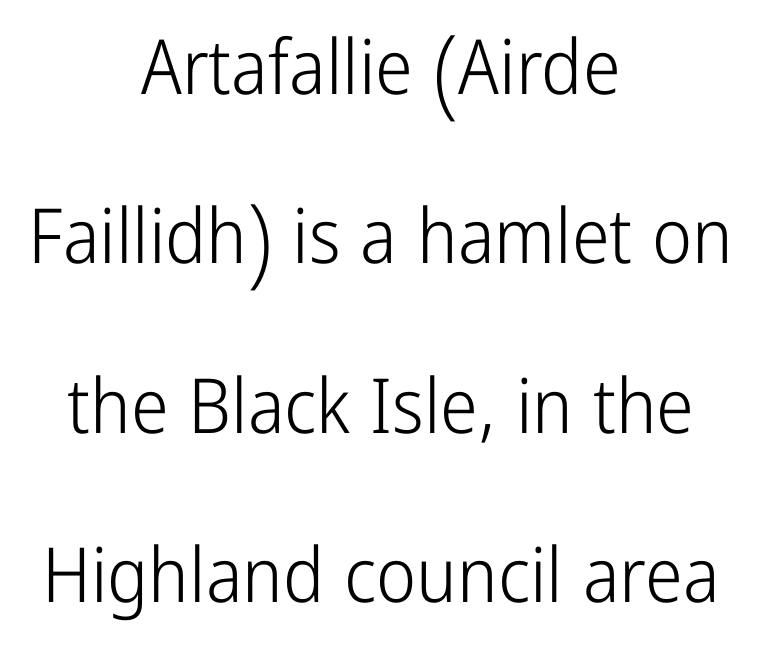
The image shows 76 px light, condensed sans-serif type, upright; set centered, loose line spacing (2.23x), normal letter spacing, not underlined; low stroke contrast and a medium x-height.
